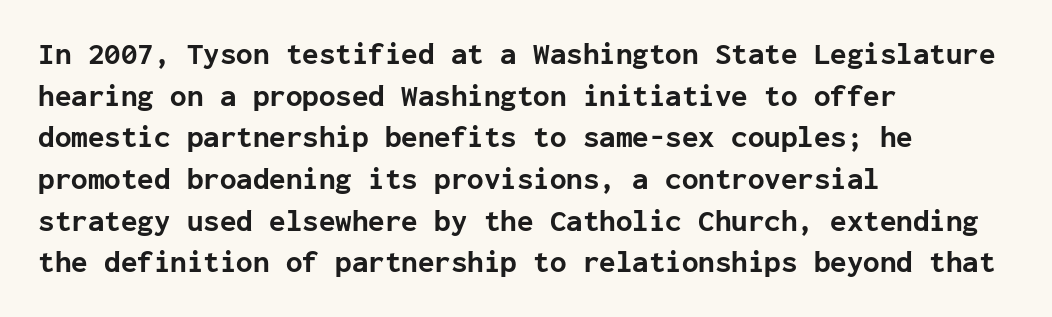
Reading down the block, your eye returns to a fixed left position each line. Horizontal bands of white between lines are of average thickness. The letters march in equal steps, a hallmark of fixed-pitch type. Nothing unusual about the tracking: characters are spaced as the font intends. Heavy, bold letterforms.
